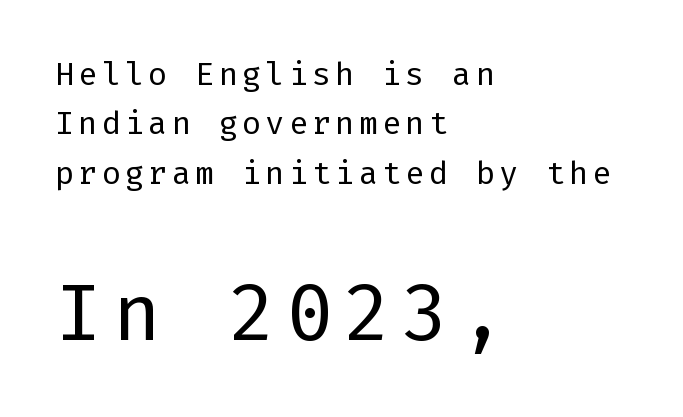
The more generous point size was reserved for the lower chunk. Unmarked baselines from the first word to the last. Is this a heavy cut? Hardly; it is regular or lighter. Typographically, this falls in the sans-serif category. This is roman type, the default non-slanted kind. The setting favours the left margin, as ordinary paragraphs usually do.
